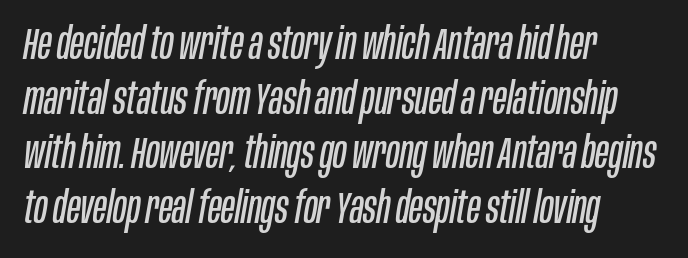
Where is the straight margin? On the left. Look at the tracking — it's just the regular setting, nothing added. The axis of the letterforms is tilted away from vertical. Weight: in the light-to-regular range.
